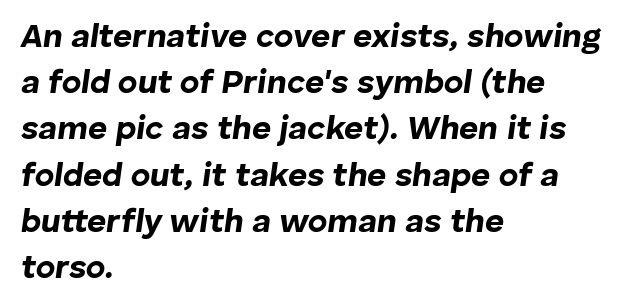
{"italic": "yes", "lean": "right", "slant_degrees": 8, "bold": "yes", "weight": "bold", "width": "normal", "stroke_contrast": "low", "x_height": "medium", "monospaced": "no", "underline": "no", "align": "left", "line_spacing": "normal", "line_spacing_ratio": 1.4, "letter_spacing": "normal", "letter_spacing_em": 0.0, "glyph_px": 33}
